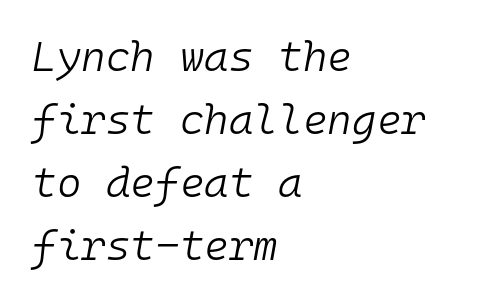
{"italic": "yes", "lean": "right", "slant_degrees": 10, "bold": "no", "weight": "light", "width": "normal", "stroke_contrast": "low", "x_height": "medium", "monospaced": "yes", "underline": "no", "align": "left", "line_spacing": "normal", "line_spacing_ratio": 1.5, "letter_spacing": "normal", "letter_spacing_em": 0.0, "glyph_px": 42}
